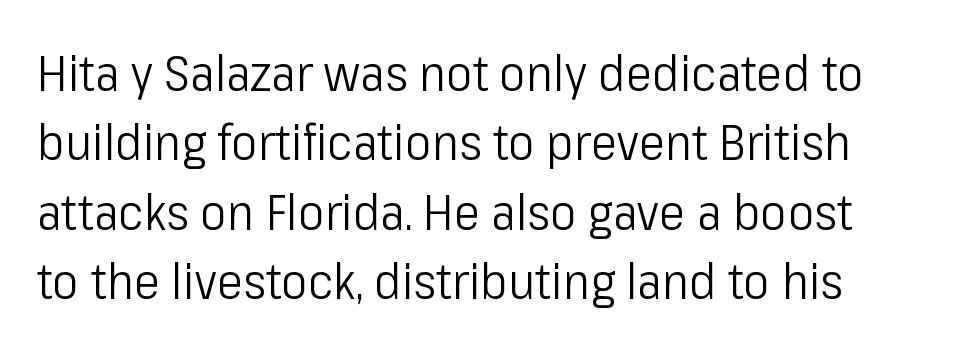
{"serif": "no", "italic": "no", "bold": "no", "weight": "light", "width": "condensed", "stroke_contrast": "low", "x_height": "medium", "monospaced": "no", "underline": "no", "line_spacing": "normal", "line_spacing_ratio": 1.39, "letter_spacing": "normal", "letter_spacing_em": 0.0, "glyph_px": 50}
